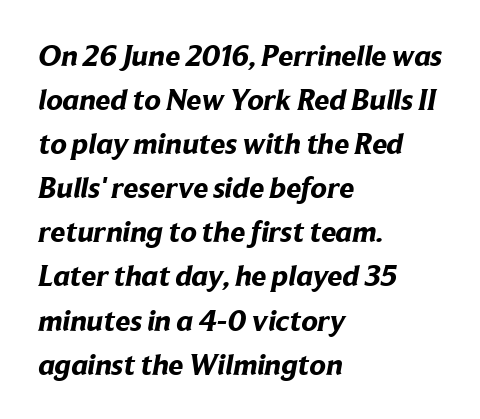
Q: Is the text bold? A: Yes.
Q: Is the typeface a serif or a sans-serif typeface? A: Sans-serif.
Q: Is the text underlined? A: No.
Q: How is the paragraph aligned? A: Left-aligned.
Q: Is the spacing between letters normal or unusually wide? A: Normal.
Q: Is the spacing between lines tight, normal or loose? A: Normal.
Q: Width (condensed, normal, or wide)? A: Normal.
Q: Stroke contrast? A: Low.
Q: x-height? A: Medium.
Q: Monospaced? A: No.
